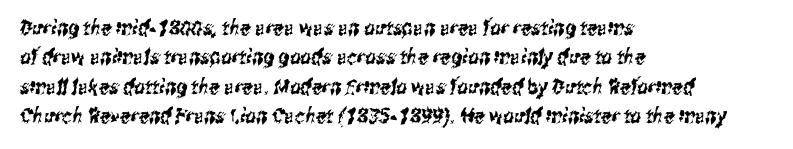
The image shows 21 px text type; set left-aligned, normal line spacing (1.4x), normal letter spacing, not underlined.
